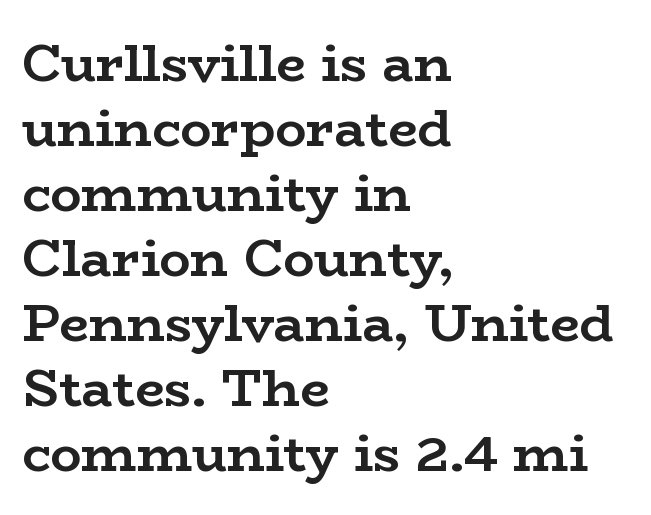
Q: Is the text bold? A: Yes.
Q: Is the text italic (slanted)? A: No, it is upright.
Q: Is the typeface a serif or a sans-serif typeface? A: Serif.
Q: Is the text underlined? A: No.
Q: How is the paragraph aligned? A: Left-aligned.
Q: Is the spacing between letters normal or unusually wide? A: Normal.
Q: Is the spacing between lines tight, normal or loose? A: Normal.
Q: Width (condensed, normal, or wide)? A: Wide.
Q: Stroke contrast? A: Low.
Q: x-height? A: Medium.
Q: Monospaced? A: No.
